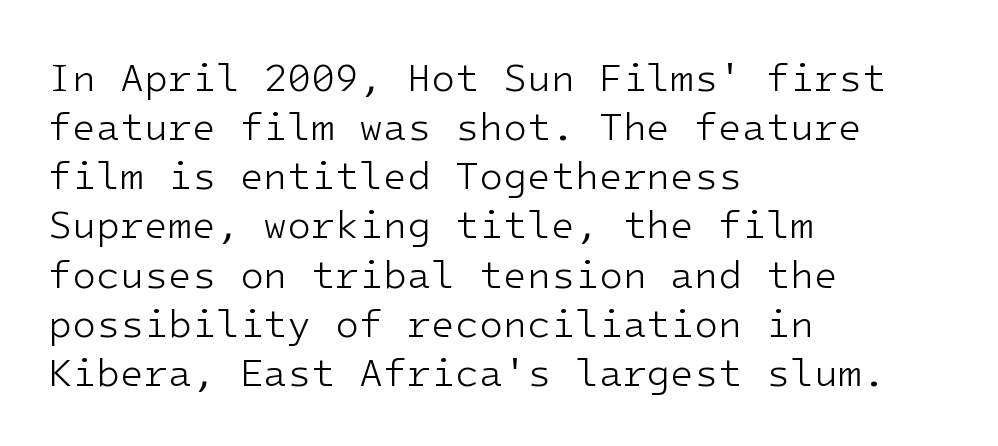
{"serif": "no", "italic": "no", "bold": "no", "weight": "light", "width": "normal", "stroke_contrast": "low", "x_height": "medium", "underline": "no", "align": "left", "line_spacing": "normal", "line_spacing_ratio": 1.26, "letter_spacing": "normal", "letter_spacing_em": 0.0, "glyph_px": 39}
